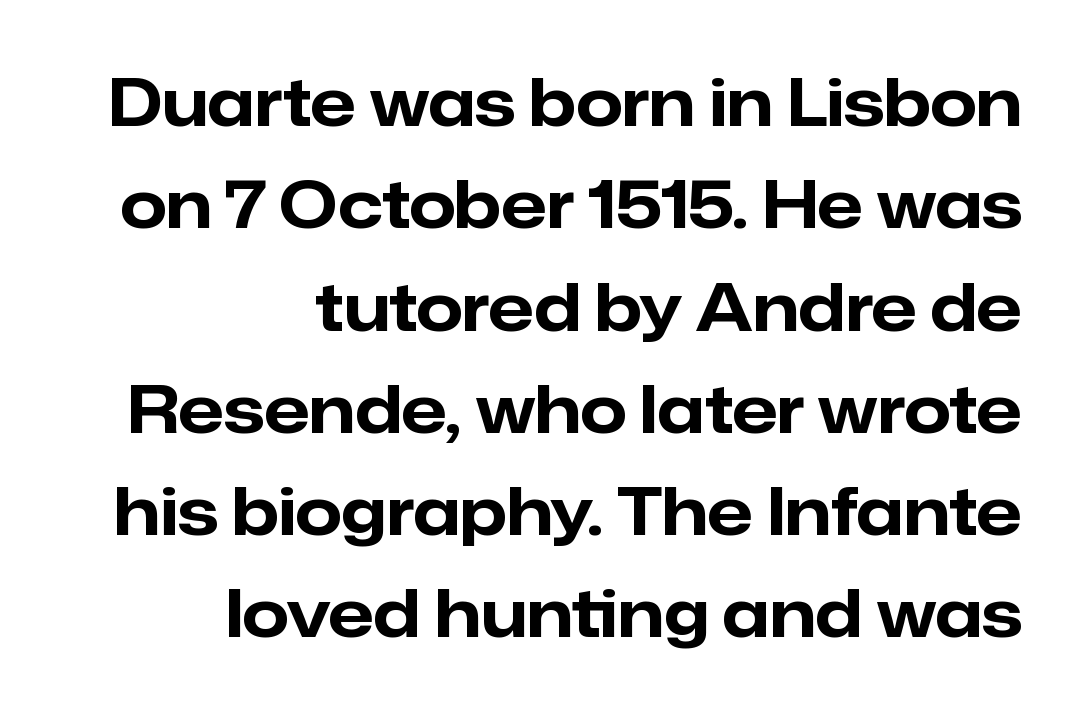
Notice how the stems are strictly vertical — no italics here. A typesetter would call this leading conventional body-copy spacing. Character widths vary here, with narrow letters taking less room than wide ones. These words are printed bold, with thick strokes throughout.
